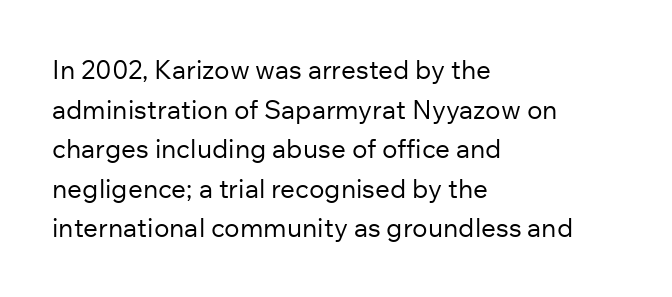
The block of text has a typical density, with ordinary space between rows. The line texture is even and compact thanks to regular tracking. Nothing heavy about these letters — not bold at all. Which margin do the lines hug? The left one — the right edge is uneven.
